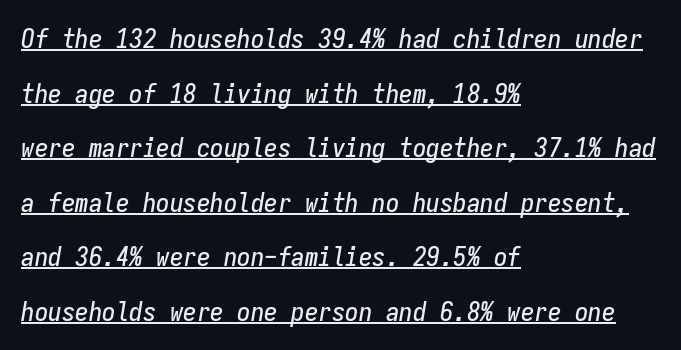
{"italic": "yes", "lean": "right", "slant_degrees": 9, "underline": "yes", "align": "left", "line_spacing": "loose", "line_spacing_ratio": 2.02, "letter_spacing": "normal", "letter_spacing_em": 0.0, "glyph_px": 27}
